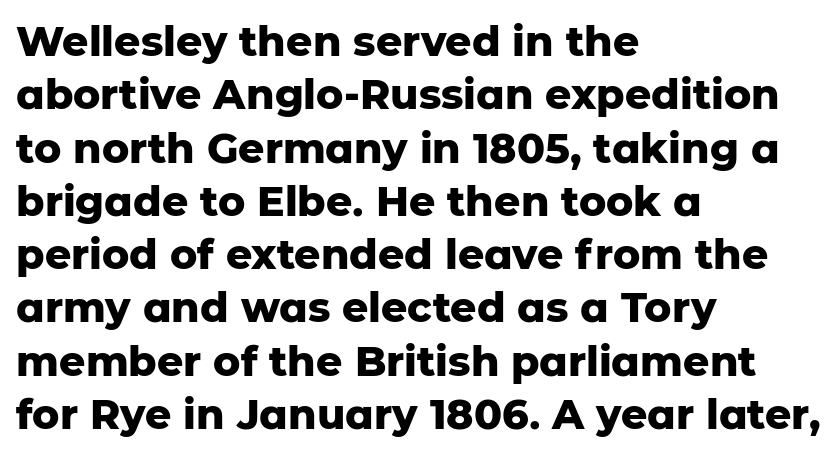
The image shows 41 px heavy sans-serif type, upright; set left-aligned, normal line spacing (1.3x), normal letter spacing, not underlined; low stroke contrast and a medium x-height.
